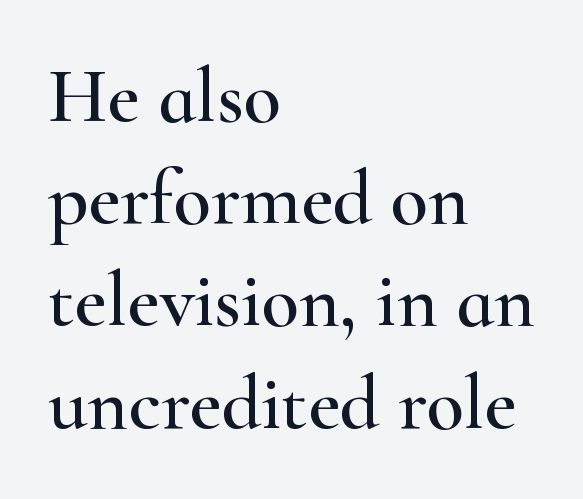
Q: Is the text italic (slanted)? A: No, it is upright.
Q: Is the typeface a serif or a sans-serif typeface? A: Serif.
Q: Is the text underlined? A: No.
Q: How is the paragraph aligned? A: Left-aligned.
Q: Is the spacing between letters normal or unusually wide? A: Normal.
Q: Is the spacing between lines tight, normal or loose? A: Normal.
Q: Width (condensed, normal, or wide)? A: Wide.
Q: Stroke contrast? A: High.
Q: x-height? A: Small.
Q: Monospaced? A: No.
